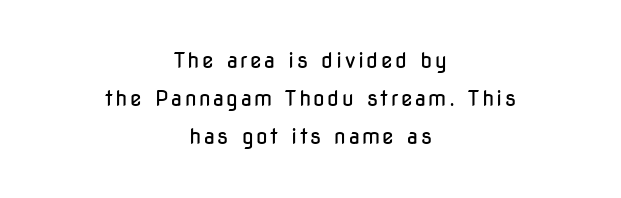
{"italic": "no", "bold": "no", "underline": "no", "align": "center", "line_spacing_ratio": 1.82, "glyph_px": 21}
